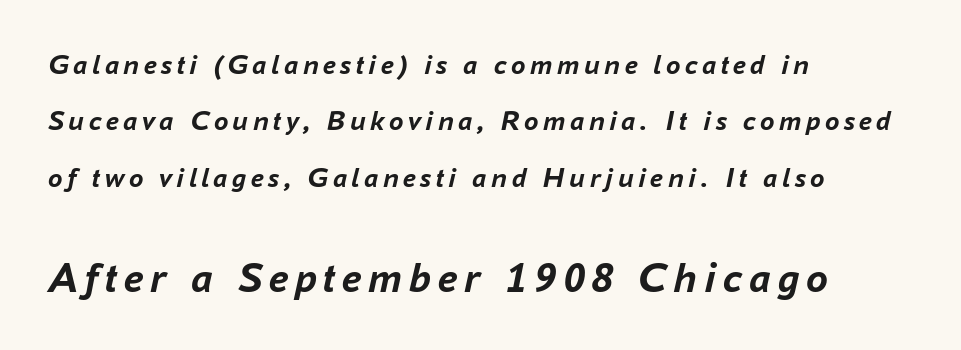
A full-strength bold gives these letters their thick strokes. Notice how the passage keeps a crisp vertical edge on the left only. The letters in the lower block stand taller than those in the block above. Underlining? Definitely not there. What's the leading like? Stretched, with rows far apart.
